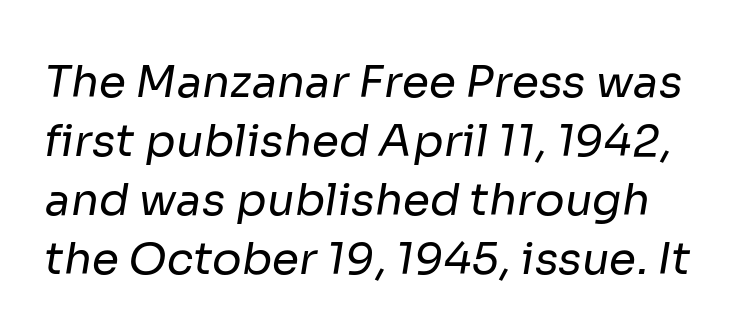
{"serif": "no", "bold": "no", "weight": "regular", "width": "normal", "stroke_contrast": "low", "x_height": "medium", "monospaced": "no", "underline": "no", "line_spacing": "normal", "line_spacing_ratio": 1.34, "letter_spacing": "normal", "letter_spacing_em": 0.0, "glyph_px": 44}
